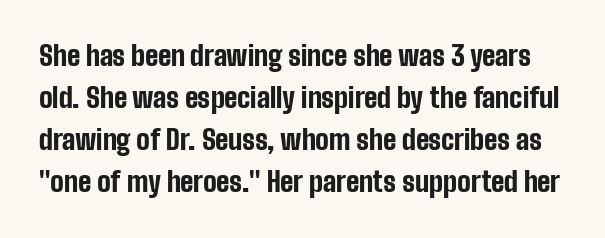
{"italic": "no", "bold": "yes", "underline": "no", "line_spacing": "normal", "line_spacing_ratio": 1.56, "letter_spacing": "normal", "letter_spacing_em": 0.0, "glyph_px": 27}
